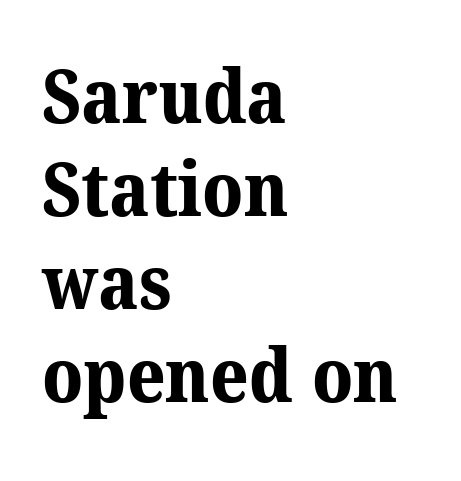
This sample uses a serif face. This is heavy type, rendered in bold. Each letter keeps its own natural width here, so spacing adapts to shape. Standard letterfit; no display-style spreading of the glyphs. Nobody drew a line under any word here. Every row of glyphs begins at an identical x-position on the left.
